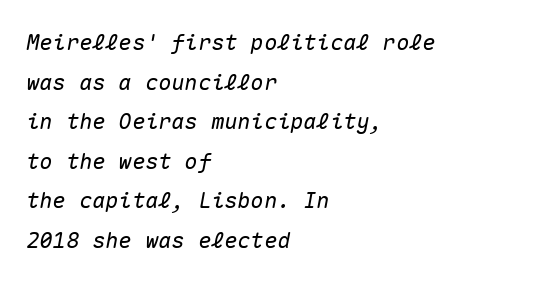
The passage shown leans; its letterforms are oblique. Tracking here is standard; glyphs follow each other at the usual distance. All the whitespace from short lines collects on the right. A clean baseline with only descenders dipping below it.
